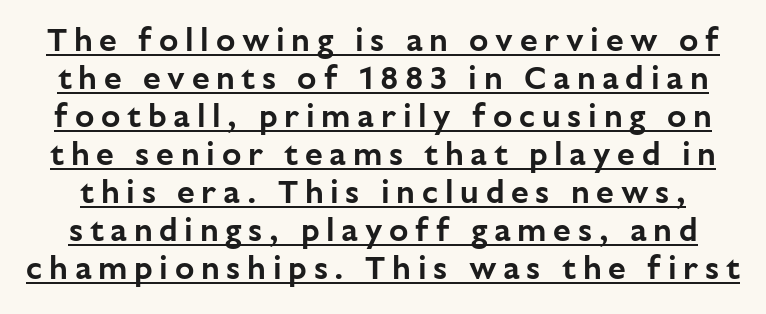
Q: Is the text italic (slanted)? A: No, it is upright.
Q: Is the typeface a serif or a sans-serif typeface? A: Sans-serif.
Q: Is the text underlined? A: Yes.
Q: Is the spacing between letters normal or unusually wide? A: Unusually wide.
Q: Width (condensed, normal, or wide)? A: Normal.
Q: Stroke contrast? A: Low.
Q: x-height? A: Medium.
Q: Monospaced? A: No.
